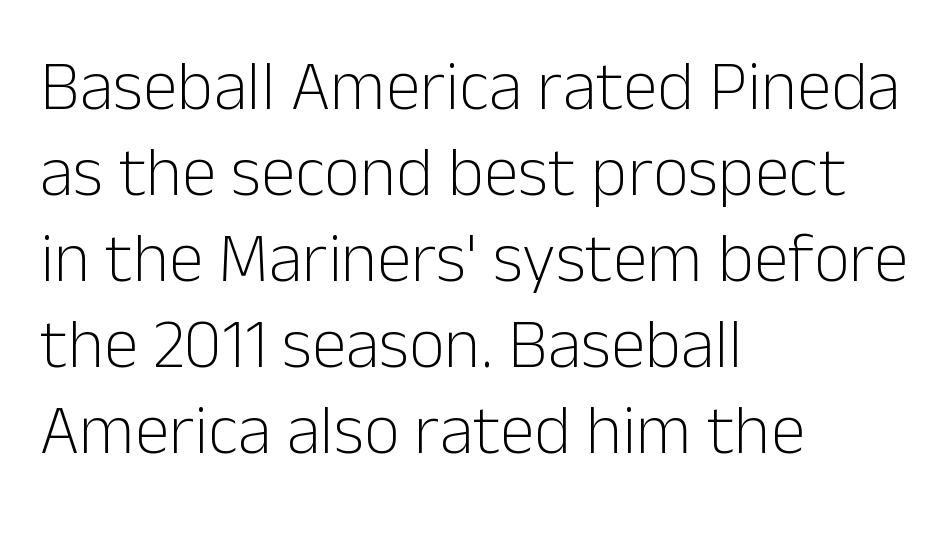
{"serif": "no", "italic": "no", "bold": "no", "weight": "light", "width": "normal", "stroke_contrast": "low", "x_height": "medium", "monospaced": "no", "underline": "no", "align": "left", "line_spacing_ratio": 1.23, "letter_spacing": "normal", "letter_spacing_em": 0.0, "glyph_px": 70}
